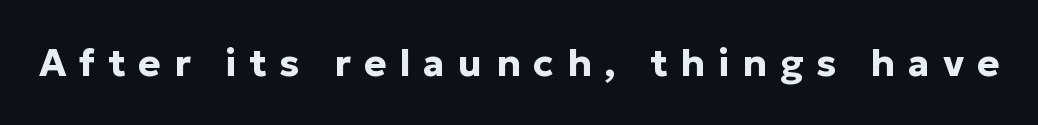
Q: Is the text bold? A: Yes.
Q: Is the text italic (slanted)? A: No, it is upright.
Q: Is the typeface a serif or a sans-serif typeface? A: Sans-serif.
Q: Is the text underlined? A: No.
Q: Is the spacing between letters normal or unusually wide? A: Unusually wide.
Q: Width (condensed, normal, or wide)? A: Normal.
Q: Stroke contrast? A: Low.
Q: x-height? A: Medium.
Q: Monospaced? A: No.
